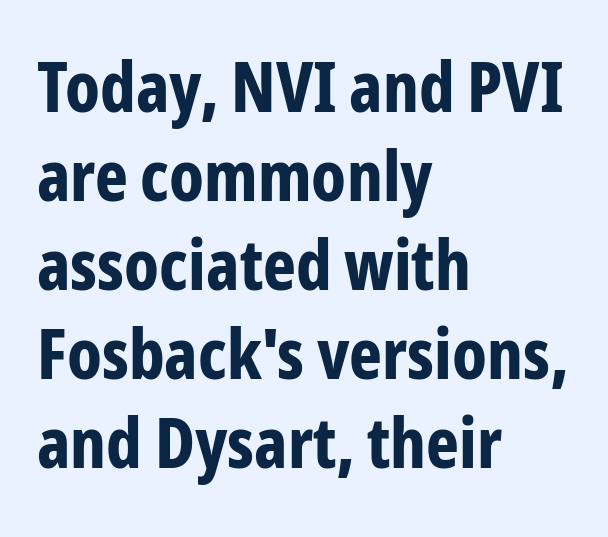
Q: Is the text bold? A: Yes.
Q: Is the text italic (slanted)? A: No, it is upright.
Q: Is the typeface a serif or a sans-serif typeface? A: Sans-serif.
Q: Is the text underlined? A: No.
Q: How is the paragraph aligned? A: Left-aligned.
Q: Is the spacing between letters normal or unusually wide? A: Normal.
Q: Is the spacing between lines tight, normal or loose? A: Normal.
Q: Width (condensed, normal, or wide)? A: Condensed.
Q: Stroke contrast? A: Low.
Q: x-height? A: Medium.
Q: Monospaced? A: No.
